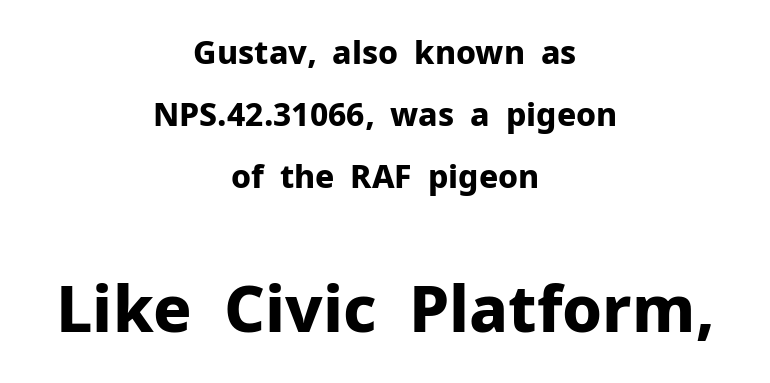
The image shows 64 px bold sans-serif type, upright; set centered, loose line spacing (1.93x), normal letter spacing, not underlined; the second (bottom) block is 2.0x larger; low stroke contrast and a medium x-height.
